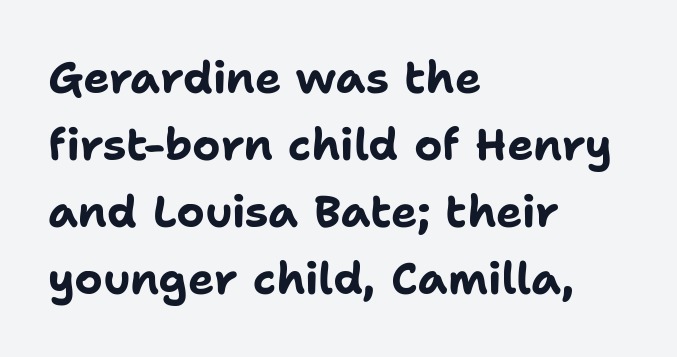
The image shows 44 px bold sans-serif type, upright; set left-aligned, normal line spacing (1.52x), normal letter spacing, not underlined; low stroke contrast and a medium x-height.
